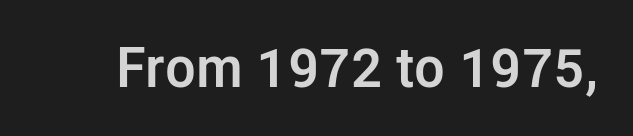
Q: Is the text bold? A: Yes.
Q: Is the text italic (slanted)? A: No, it is upright.
Q: Is the typeface a serif or a sans-serif typeface? A: Sans-serif.
Q: Is the text underlined? A: No.
Q: Is the spacing between letters normal or unusually wide? A: Normal.
Q: Width (condensed, normal, or wide)? A: Normal.
Q: Stroke contrast? A: Low.
Q: x-height? A: Medium.
Q: Monospaced? A: No.
